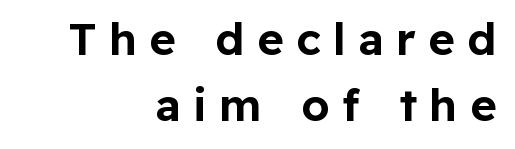
{"serif": "no", "italic": "no", "width": "normal", "stroke_contrast": "low", "x_height": "medium", "monospaced": "no", "underline": "no", "align": "right", "line_spacing": "normal", "line_spacing_ratio": 1.46, "letter_spacing": "wide", "letter_spacing_em": 0.28, "glyph_px": 45}
